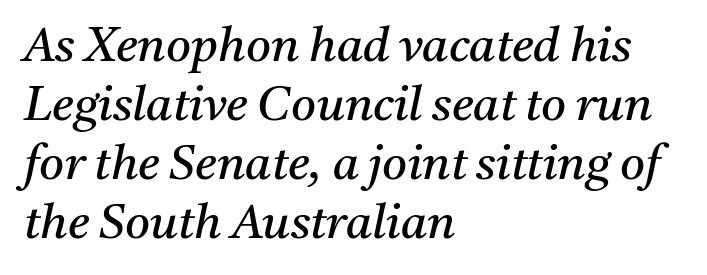
The image shows 48 px regular-weight serif type, italic (leaning right); set left-aligned, line spacing 1.23x, normal letter spacing, not underlined; medium stroke contrast and a medium x-height.
